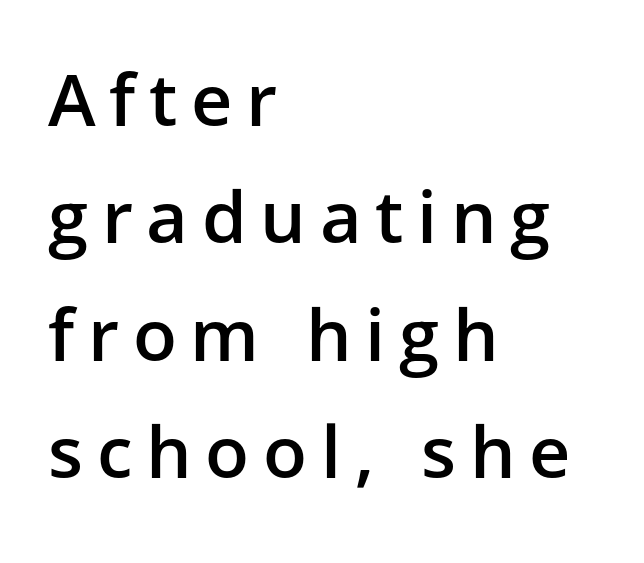
Q: Is the text bold? A: Semi-bold.
Q: Is the text italic (slanted)? A: No, it is upright.
Q: Is the typeface a serif or a sans-serif typeface? A: Sans-serif.
Q: Is the text underlined? A: No.
Q: How is the paragraph aligned? A: Left-aligned.
Q: Is the spacing between lines tight, normal or loose? A: Normal.
Q: Width (condensed, normal, or wide)? A: Normal.
Q: Stroke contrast? A: Low.
Q: x-height? A: Medium.
Q: Monospaced? A: No.
